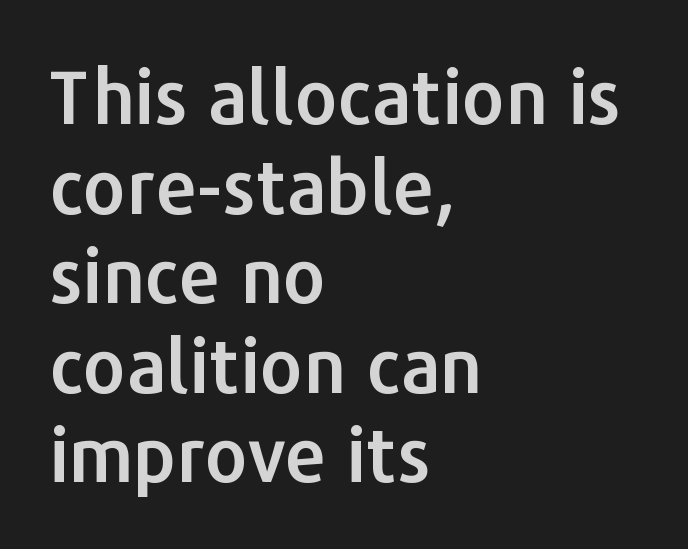
Does the type have serifs? No, each stem ends abruptly. Unmarked baselines from the first word to the last. Each line starts at the same left margin while the right side varies. Does the lettering tilt? It doesn't — this is upright. This sample has the flowing, uneven cadence of proportional lettering.
